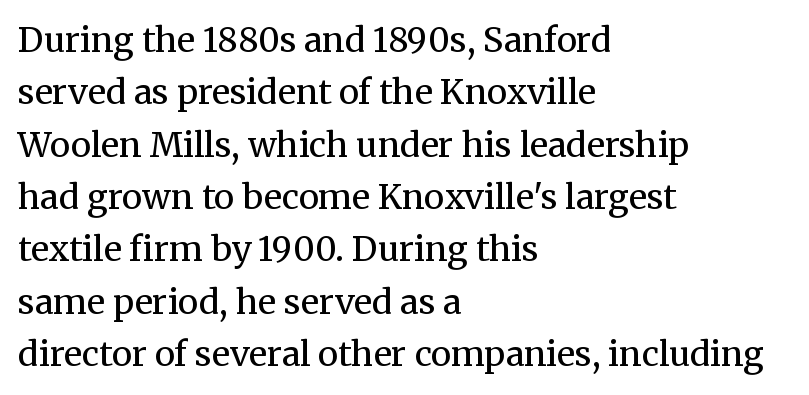
The image shows 34 px regular-weight serif type, upright; set left-aligned, normal line spacing (1.54x), normal letter spacing, not underlined; medium stroke contrast and a medium x-height.
